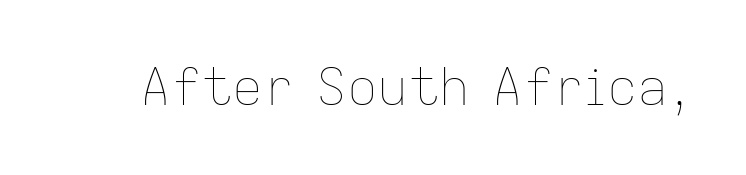
Q: Is the text bold? A: No.
Q: Is the text italic (slanted)? A: No, it is upright.
Q: Is the text underlined? A: No.
Q: Is the spacing between letters normal or unusually wide? A: Normal.
Q: Width (condensed, normal, or wide)? A: Normal.
Q: Stroke contrast? A: Low.
Q: x-height? A: Medium.
Q: Monospaced? A: No.
